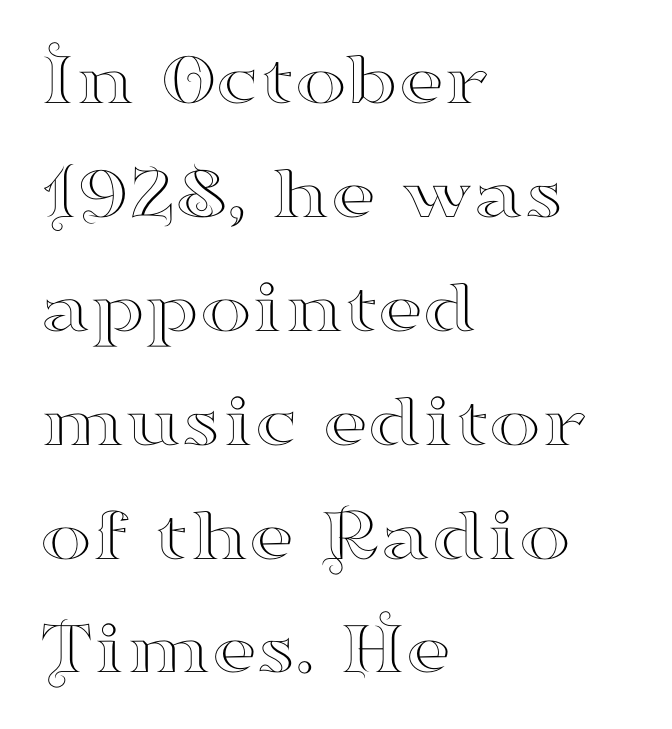
Q: Is the text italic (slanted)? A: No, it is upright.
Q: Is the typeface a serif or a sans-serif typeface? A: Serif.
Q: Is the text underlined? A: No.
Q: How is the paragraph aligned? A: Left-aligned.
Q: Is the spacing between letters normal or unusually wide? A: Normal.
Q: Is the spacing between lines tight, normal or loose? A: Normal.
Q: Width (condensed, normal, or wide)? A: Wide.
Q: Stroke contrast? A: High.
Q: x-height? A: Small.
Q: Monospaced? A: No.
